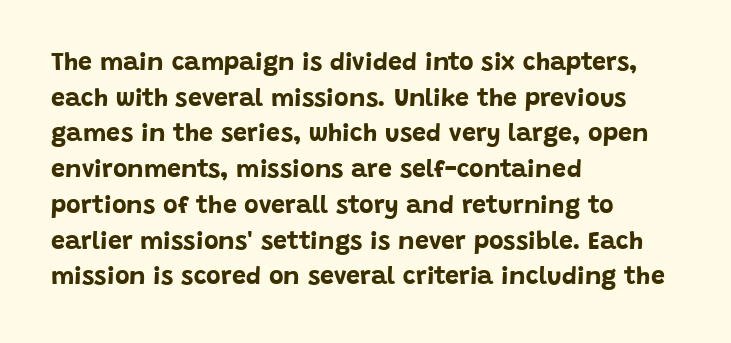
The image shows 25 px bold type, upright; set left-aligned, normal line spacing (1.43x), normal letter spacing, not underlined.
